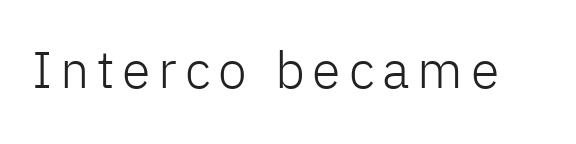
The image shows 52 px light sans-serif type, upright; set not underlined; low stroke contrast and a medium x-height.
